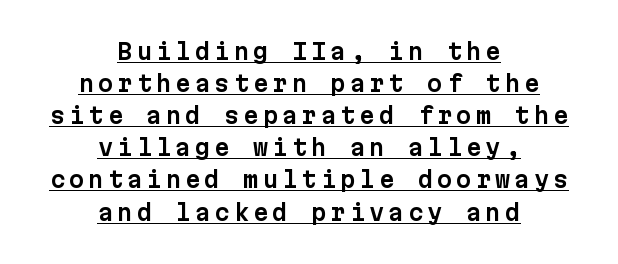
Q: Is the text italic (slanted)? A: No, it is upright.
Q: Is the text underlined? A: Yes.
Q: How is the paragraph aligned? A: Centered.
Q: Is the spacing between lines tight, normal or loose? A: Normal.
